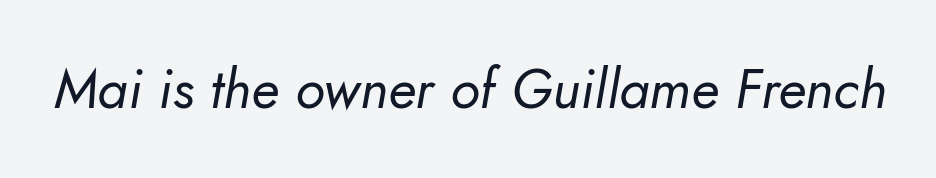
{"italic": "yes", "lean": "right", "slant_degrees": 10, "bold": "no", "weight": "regular", "width": "normal", "stroke_contrast": "low", "x_height": "small", "monospaced": "no", "underline": "no", "letter_spacing": "normal", "letter_spacing_em": 0.0, "glyph_px": 55}
